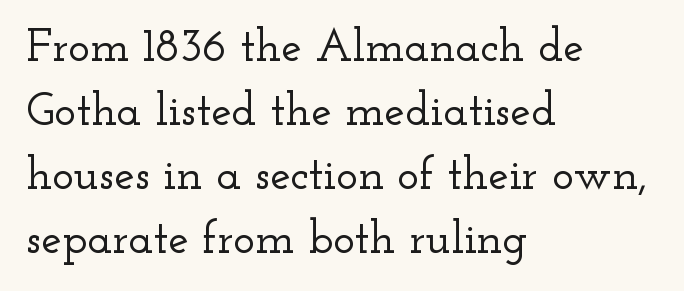
{"serif": "yes", "italic": "no", "width": "wide", "stroke_contrast": "low", "x_height": "small", "monospaced": "no", "underline": "no", "align": "left", "line_spacing": "normal", "line_spacing_ratio": 1.39, "letter_spacing": "normal", "letter_spacing_em": 0.0, "glyph_px": 46}
